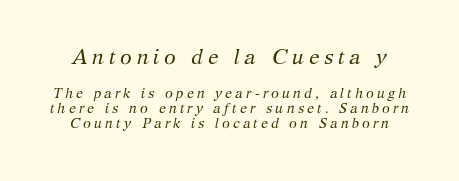
{"italic": "yes", "lean": "right", "slant_degrees": 12, "bold": "no", "underline": "no", "line_spacing": "tight", "line_spacing_ratio": 1.07, "letter_spacing": "wide", "letter_spacing_em": 0.22, "larger_block": "first", "size_ratio": 1.5, "glyph_px": 21}
